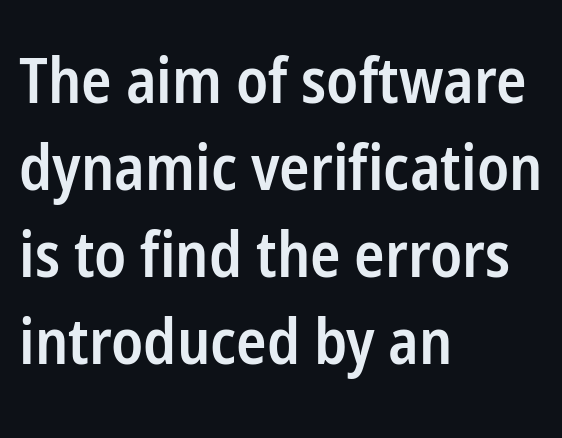
The image shows 63 px semibold, condensed sans-serif type, upright; set left-aligned, normal line spacing (1.38x), normal letter spacing, not underlined; low stroke contrast and a medium x-height.
